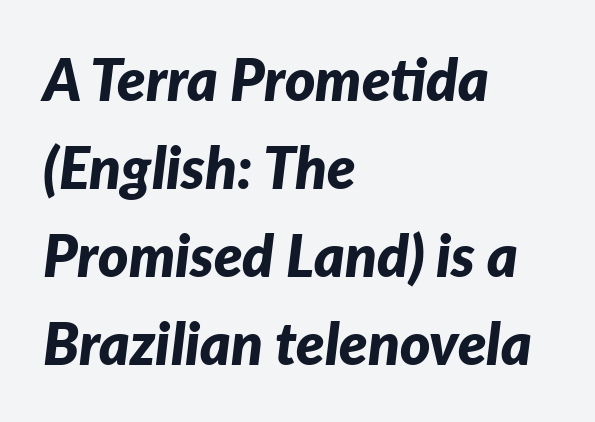
The image shows 58 px bold type, italic (leaning right); set left-aligned, normal line spacing (1.52x), normal letter spacing, not underlined; low stroke contrast and a medium x-height.
